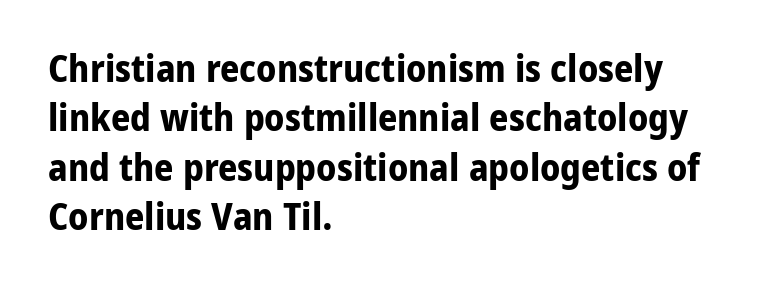
{"serif": "no", "italic": "no", "bold": "yes", "weight": "bold", "width": "normal", "stroke_contrast": "low", "x_height": "medium", "monospaced": "no", "underline": "no", "align": "left", "line_spacing": "normal", "line_spacing_ratio": 1.3, "letter_spacing": "normal", "letter_spacing_em": 0.0, "glyph_px": 38}
